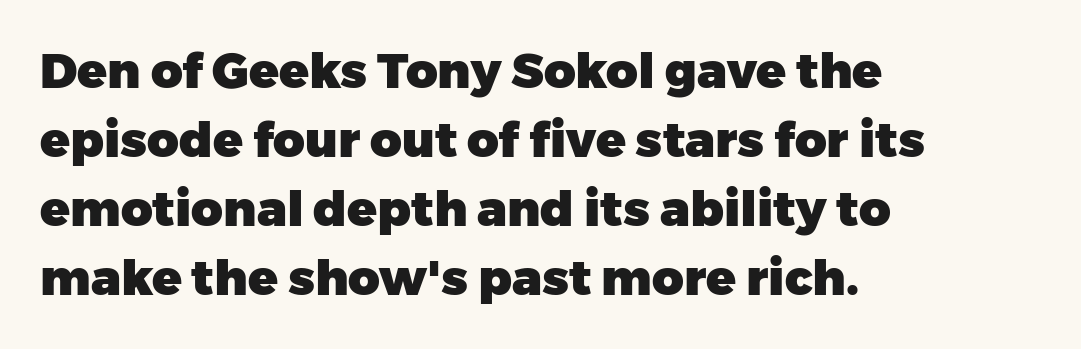
In terms of letterspacing, this is plain default setting. Each row of text sits above clean, open space. Typeset ragged right — the left edge is the straight one. Every stem runs plumb, perpendicular to the baseline. The face used here is proportionally spaced, like ordinary book or web type.
